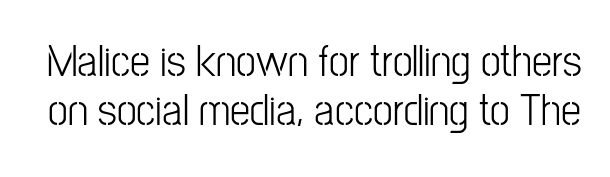
Q: Is the text bold? A: No.
Q: Is the text italic (slanted)? A: No, it is upright.
Q: Is the typeface a serif or a sans-serif typeface? A: Sans-serif.
Q: Is the text underlined? A: No.
Q: Is the spacing between letters normal or unusually wide? A: Normal.
Q: Is the spacing between lines tight, normal or loose? A: Tight.
Q: Width (condensed, normal, or wide)? A: Condensed.
Q: Stroke contrast? A: Low.
Q: x-height? A: Medium.
Q: Monospaced? A: No.
